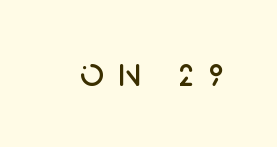
Bare-footed words on every line. Regarding serifs, this sample does without them. Italic: no, the glyphs are upright roman. The rendering uses natural spacing where letterforms have individual widths. Observe the wide spacing: letters keep a clear distance from each other.
